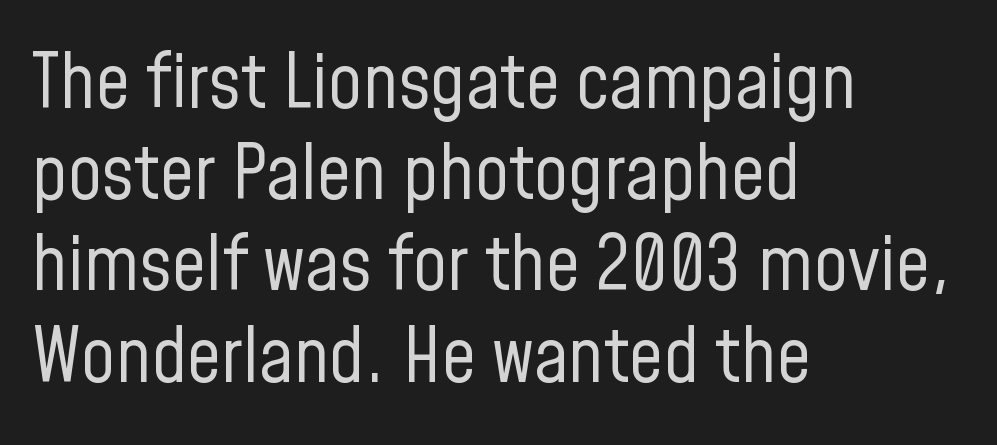
{"serif": "no", "italic": "no", "bold": "no", "weight": "regular", "width": "condensed", "stroke_contrast": "low", "x_height": "medium", "monospaced": "no", "underline": "no", "align": "left", "line_spacing_ratio": 1.2, "letter_spacing": "normal", "letter_spacing_em": 0.0, "glyph_px": 76}
